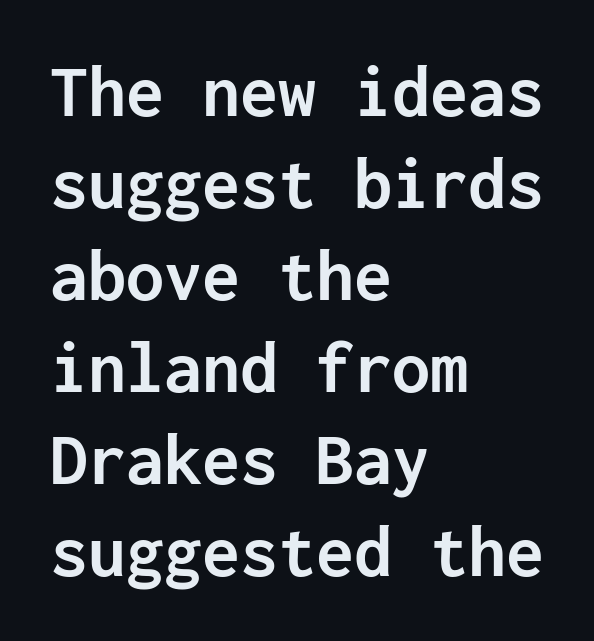
Compared with typical body copy, the letter spacing here is the same. The passage is arranged the way most books set body copy — flush left. Note the uniform advance width — an 'i' takes as much space as an 'm'. A full-strength bold gives these letters their thick strokes. Rule under the text: the space is simply empty.
